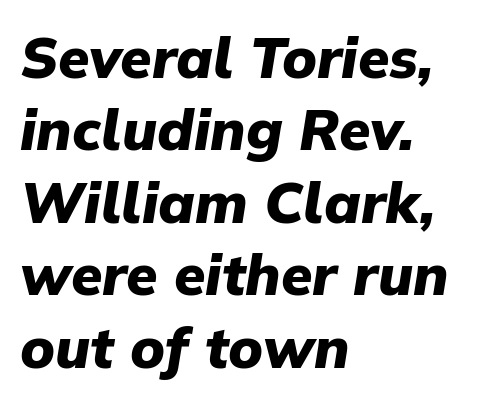
The image shows 57 px heavy type, italic (leaning right); set left-aligned, normal line spacing (1.27x), normal letter spacing, not underlined; low stroke contrast and a medium x-height.
